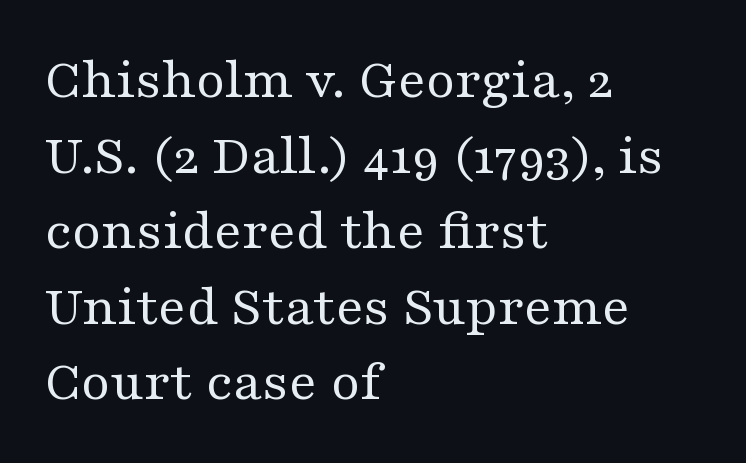
{"serif": "yes", "italic": "no", "bold": "no", "weight": "regular", "width": "wide", "stroke_contrast": "medium", "x_height": "medium", "monospaced": "no", "underline": "no", "align": "left", "line_spacing": "normal", "line_spacing_ratio": 1.28, "letter_spacing": "normal", "letter_spacing_em": 0.0, "glyph_px": 59}
